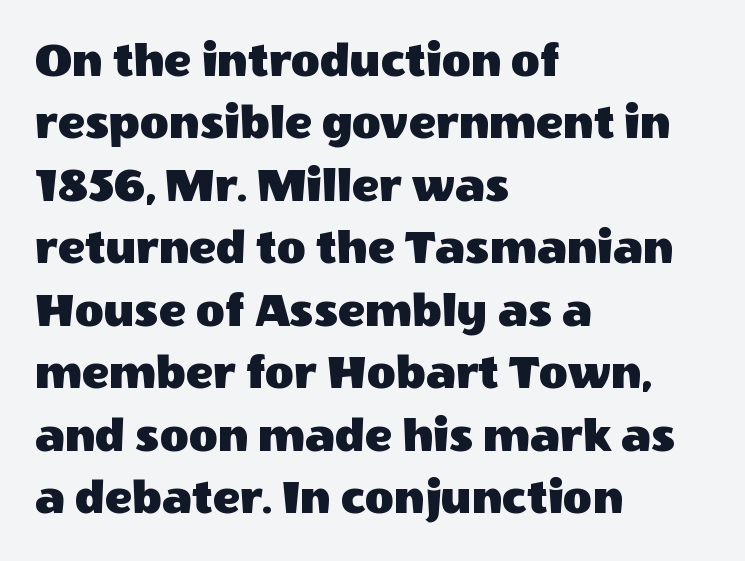
{"serif": "no", "italic": "no", "width": "normal", "x_height": "large", "monospaced": "no", "underline": "no", "align": "left", "line_spacing": "normal", "line_spacing_ratio": 1.25, "letter_spacing": "normal", "letter_spacing_em": 0.0, "glyph_px": 50}
